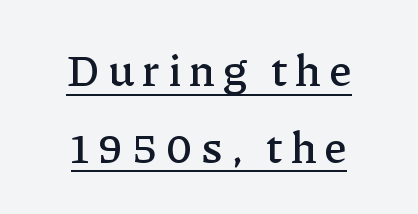
{"serif": "yes", "italic": "no", "width": "normal", "stroke_contrast": "low", "x_height": "medium", "monospaced": "no", "underline": "yes", "align": "center", "line_spacing_ratio": 1.74, "glyph_px": 44}
